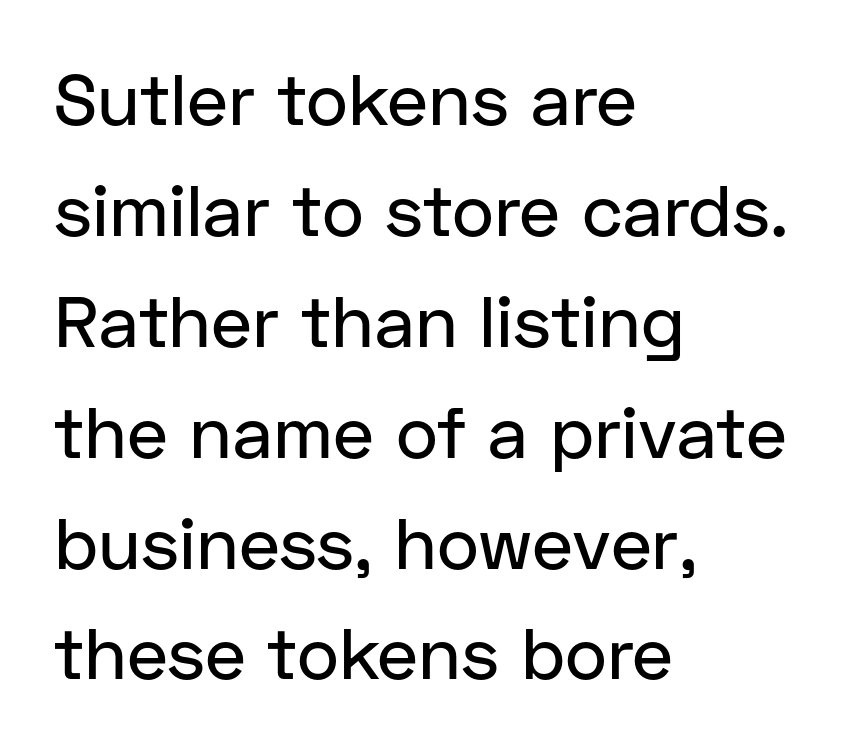
The image shows 72 px sans-serif type, upright; set left-aligned, normal line spacing (1.54x), normal letter spacing, not underlined; low stroke contrast and a medium x-height.
